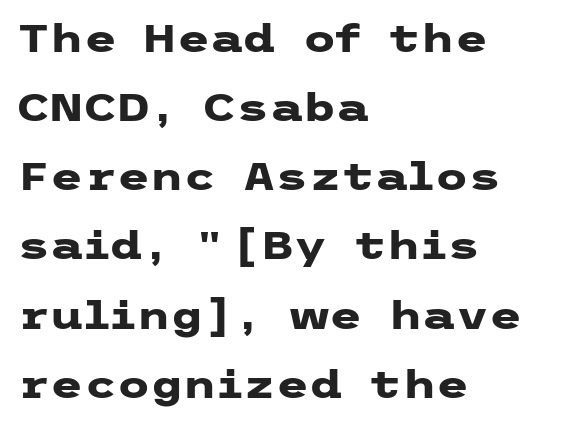
Q: Is the text bold? A: Yes.
Q: Is the text italic (slanted)? A: No, it is upright.
Q: Is the typeface a serif or a sans-serif typeface? A: Sans-serif.
Q: Is the text underlined? A: No.
Q: How is the paragraph aligned? A: Left-aligned.
Q: Is the spacing between letters normal or unusually wide? A: Normal.
Q: Width (condensed, normal, or wide)? A: Wide.
Q: Stroke contrast? A: Low.
Q: x-height? A: Medium.
